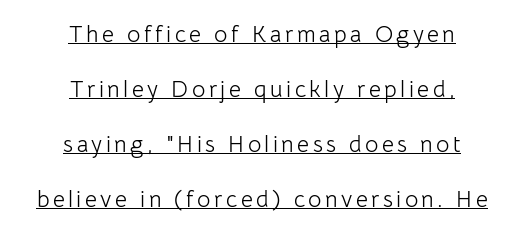
Q: Is the text bold? A: No.
Q: Is the text italic (slanted)? A: No, it is upright.
Q: Is the text underlined? A: Yes.
Q: How is the paragraph aligned? A: Centered.
Q: Is the spacing between lines tight, normal or loose? A: Loose.
